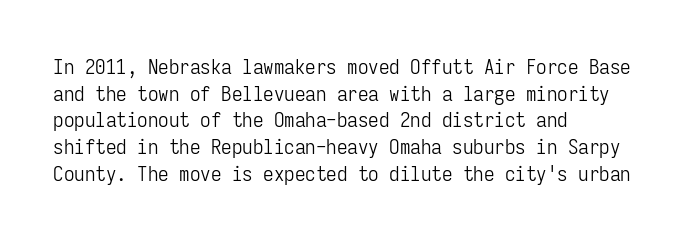
Summary of weight: not heavy and not bold. The vertical gap from one line to the next is medium. The type is set solid horizontally, with unmodified tracking. No italicization has been applied; the sample stays upright. The paragraph shown leans on its left margin. The gap between lines stays unmarked.
